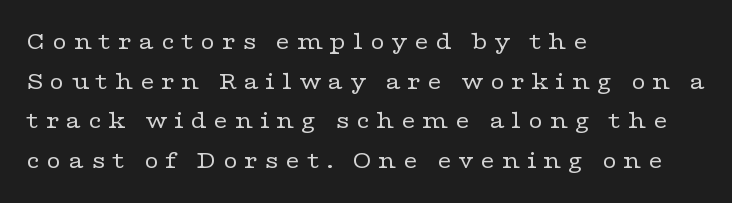
Q: Is the text bold? A: No.
Q: Is the text italic (slanted)? A: No, it is upright.
Q: Is the text underlined? A: No.
Q: How is the paragraph aligned? A: Left-aligned.
Q: Is the spacing between letters normal or unusually wide? A: Unusually wide.
Q: Is the spacing between lines tight, normal or loose? A: Normal.
